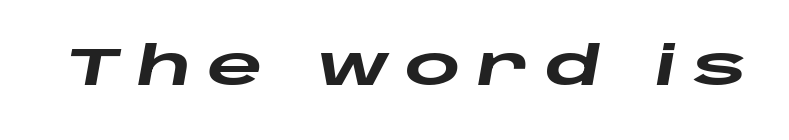
The image shows 54 px heavy, wide type, italic (leaning right); set unusually wide letter spacing (+0.28 em), not underlined; low stroke contrast and a large x-height.
